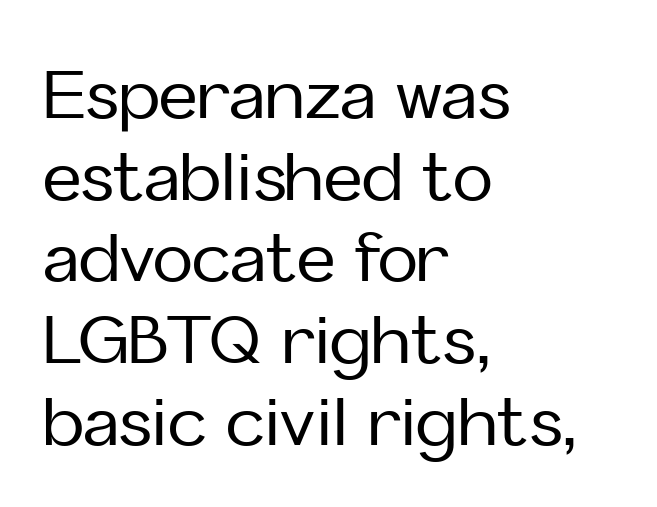
{"serif": "no", "italic": "no", "width": "normal", "stroke_contrast": "low", "x_height": "medium", "monospaced": "no", "underline": "no", "align": "left", "line_spacing_ratio": 1.22, "letter_spacing": "normal", "letter_spacing_em": 0.0, "glyph_px": 67}
